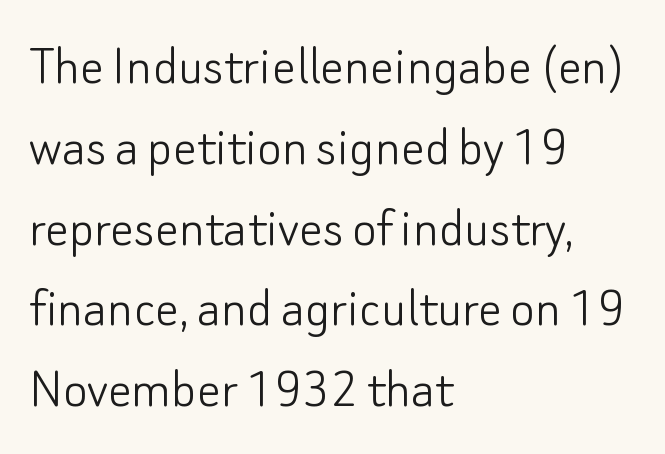
Q: Is the text bold? A: No.
Q: Is the text italic (slanted)? A: No, it is upright.
Q: Is the typeface a serif or a sans-serif typeface? A: Sans-serif.
Q: Is the text underlined? A: No.
Q: How is the paragraph aligned? A: Left-aligned.
Q: Is the spacing between letters normal or unusually wide? A: Normal.
Q: Is the spacing between lines tight, normal or loose? A: Normal.
Q: Width (condensed, normal, or wide)? A: Normal.
Q: Stroke contrast? A: Low.
Q: x-height? A: Small.
Q: Monospaced? A: No.
